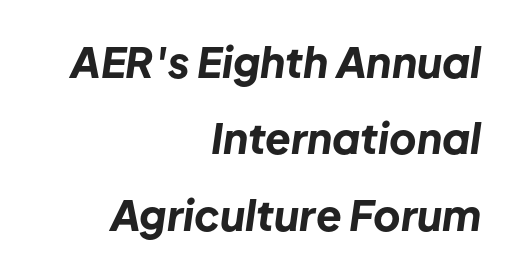
The image shows 42 px bold type, italic (leaning right); set right-aligned, line spacing 1.82x, normal letter spacing, not underlined; low stroke contrast and a medium x-height.
